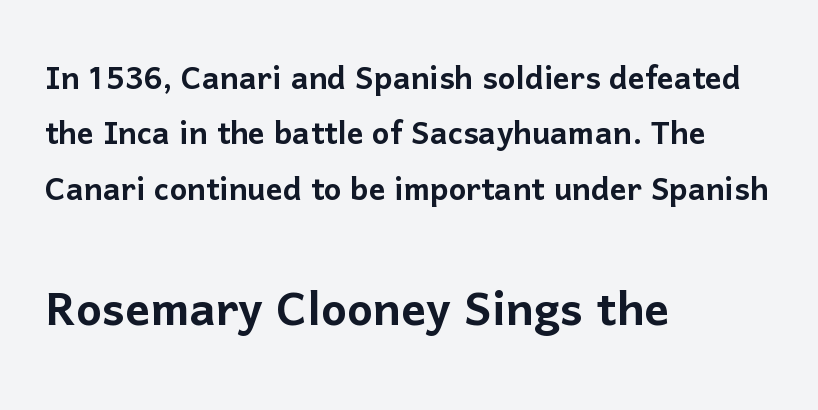
Q: Is the text italic (slanted)? A: No, it is upright.
Q: Is the typeface a serif or a sans-serif typeface? A: Sans-serif.
Q: Is the text underlined? A: No.
Q: How is the paragraph aligned? A: Left-aligned.
Q: Is the spacing between letters normal or unusually wide? A: Normal.
Q: Is the spacing between lines tight, normal or loose? A: Normal.
Q: Which block of text is set in a larger size, the first (top) or the second (bottom)? A: The second (bottom) one.
Q: Width (condensed, normal, or wide)? A: Normal.
Q: Stroke contrast? A: Low.
Q: x-height? A: Medium.
Q: Monospaced? A: No.
